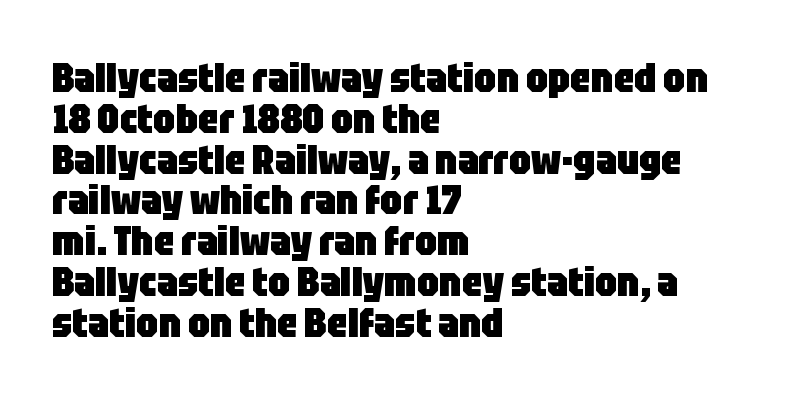
{"serif": "no", "italic": "no", "bold": "yes", "weight": "heavy", "width": "condensed", "stroke_contrast": "low", "x_height": "large", "monospaced": "no", "underline": "no", "align": "left", "line_spacing": "tight", "line_spacing_ratio": 1.02, "letter_spacing": "normal", "letter_spacing_em": 0.0, "glyph_px": 40}
